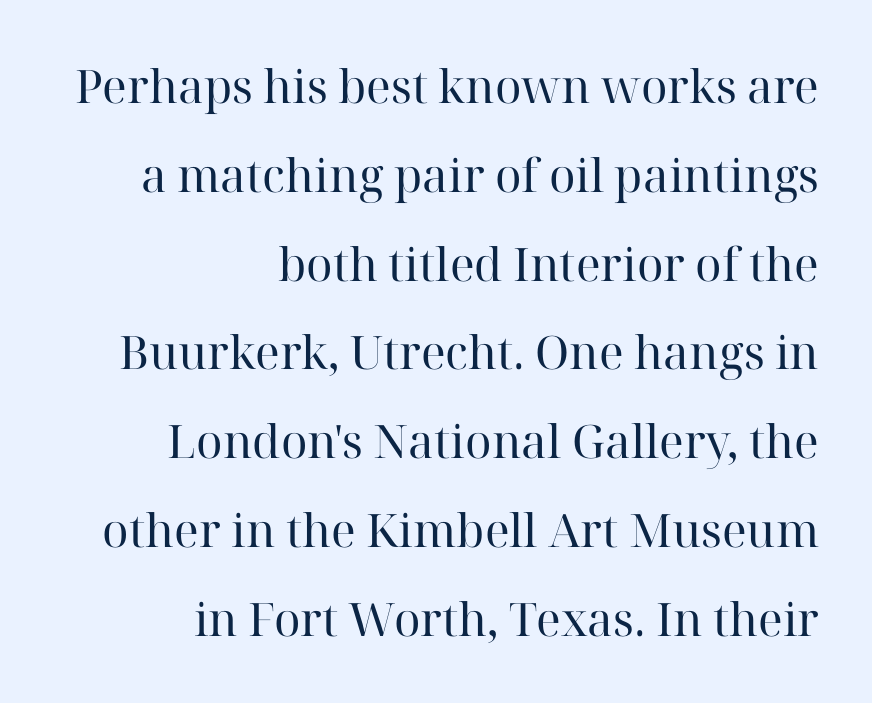
Q: Is the text bold? A: No.
Q: Is the text italic (slanted)? A: No, it is upright.
Q: Is the typeface a serif or a sans-serif typeface? A: Serif.
Q: Is the text underlined? A: No.
Q: How is the paragraph aligned? A: Right-aligned.
Q: Is the spacing between letters normal or unusually wide? A: Normal.
Q: Is the spacing between lines tight, normal or loose? A: Loose.
Q: Width (condensed, normal, or wide)? A: Normal.
Q: Stroke contrast? A: High.
Q: x-height? A: Medium.
Q: Monospaced? A: No.
